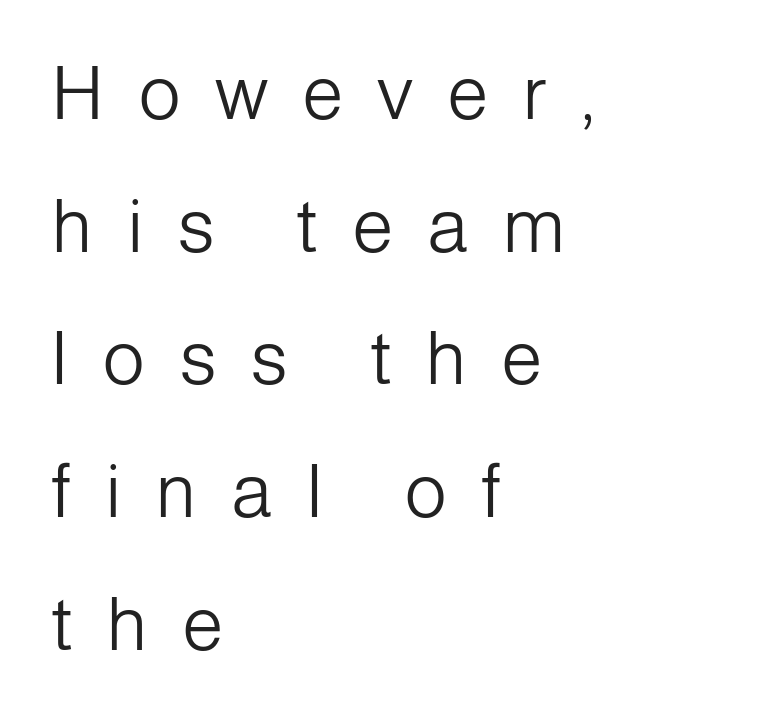
{"serif": "no", "italic": "no", "bold": "no", "weight": "light", "width": "normal", "stroke_contrast": "low", "x_height": "medium", "monospaced": "no", "underline": "no", "align": "left", "line_spacing_ratio": 1.77, "letter_spacing": "wide", "letter_spacing_em": 0.45, "glyph_px": 75}
